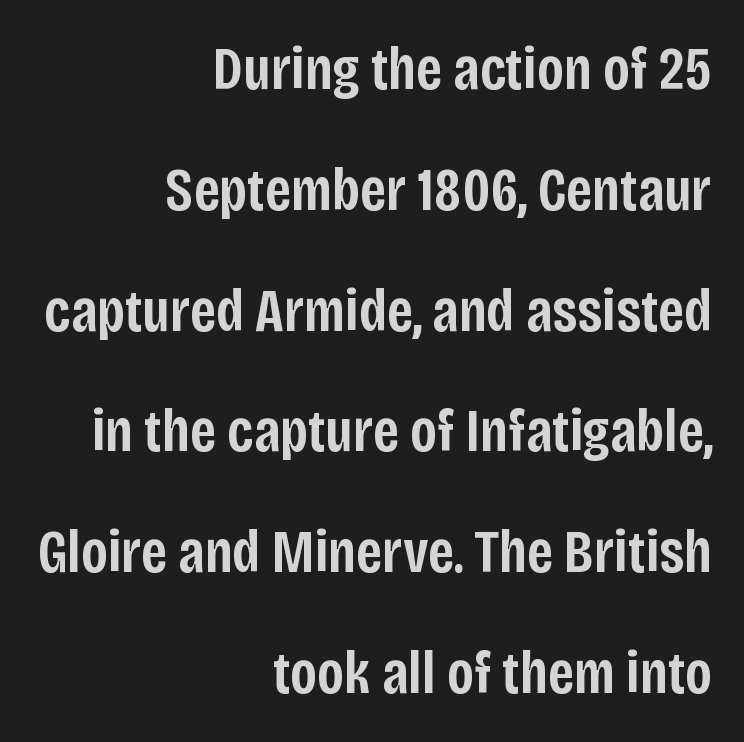
A bare baseline throughout the passage. Whoever set this chose breathing room over compactness in the vertical rhythm. Classification — sans serif. Semibold letterforms, between regular and bold. Is there any slant? The stems are plumb. You could call the tracking neutral — neither tight nor loose.
